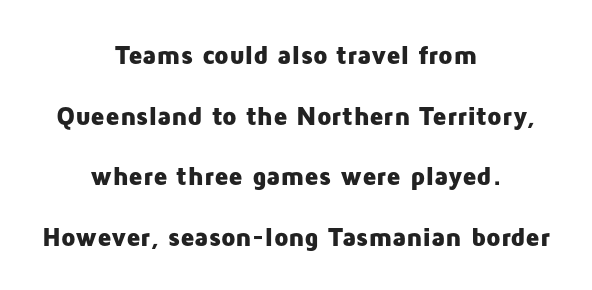
The image shows 26 px bold type, upright; set centered, loose line spacing (2.33x), normal letter spacing, not underlined.
